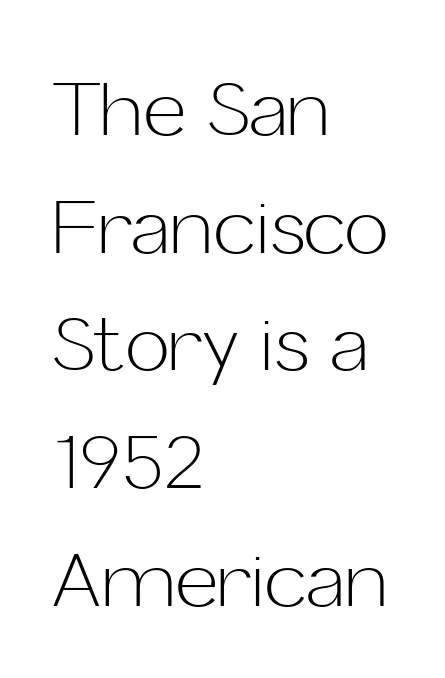
{"serif": "no", "italic": "no", "bold": "no", "weight": "light", "width": "normal", "stroke_contrast": "low", "x_height": "medium", "monospaced": "no", "underline": "no", "align": "left", "line_spacing": "normal", "line_spacing_ratio": 1.59, "letter_spacing": "normal", "letter_spacing_em": 0.0, "glyph_px": 74}
